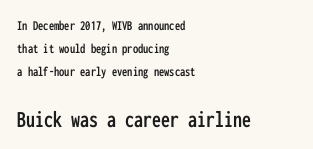
{"italic": "no", "underline": "no", "align": "left", "line_spacing": "normal", "line_spacing_ratio": 1.66, "letter_spacing": "normal", "letter_spacing_em": 0.0, "larger_block": "second", "size_ratio": 1.71, "glyph_px": 24}
